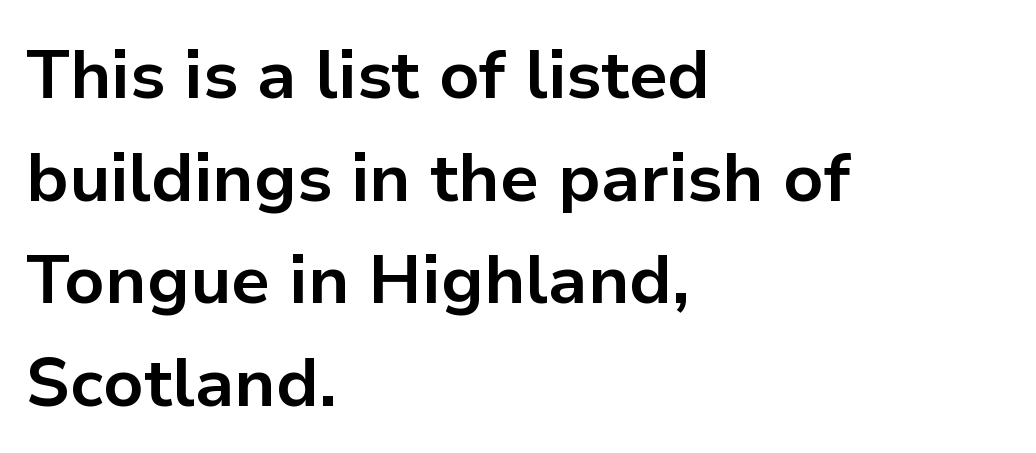
If you drew a line through each stem, it would be perfectly vertical. Descenders are the only things crossing below the line. Short note: letters normally spaced. The strokes are fattened all the way to bold.
